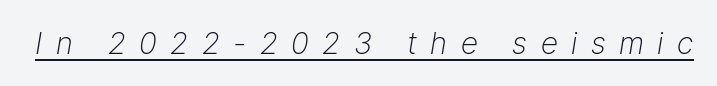
Q: Is the text bold? A: No.
Q: Is the text italic (slanted)? A: Yes, it leans right by about 9 degrees.
Q: Is the text underlined? A: Yes.
Q: Is the spacing between letters normal or unusually wide? A: Unusually wide.
Q: Width (condensed, normal, or wide)? A: Normal.
Q: Stroke contrast? A: Low.
Q: x-height? A: Medium.
Q: Monospaced? A: No.
